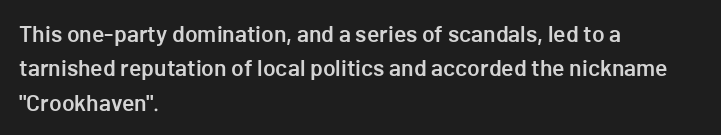
The image shows 23 px text type, upright; set left-aligned, normal line spacing (1.49x), normal letter spacing, not underlined.
